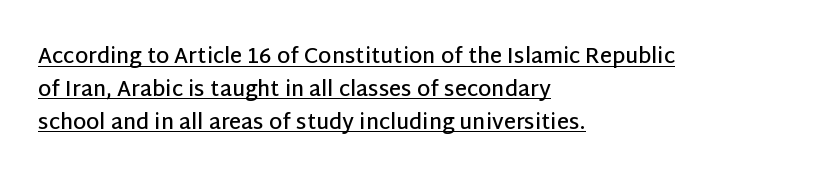
Underline: present. The rag falls on the right side of this text block. A fair bit of extra ink — the face is semibold, not bold. Interline gaps are of average width in this sample.
